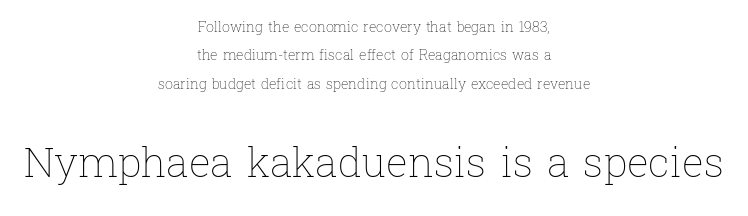
Unlike italic type, these characters show no tilt at all. Proportional: the letters do not fall into vertical columns. Inter-character spacing is left at the font's built-in metrics. A clean baseline with only descenders dipping below it.
